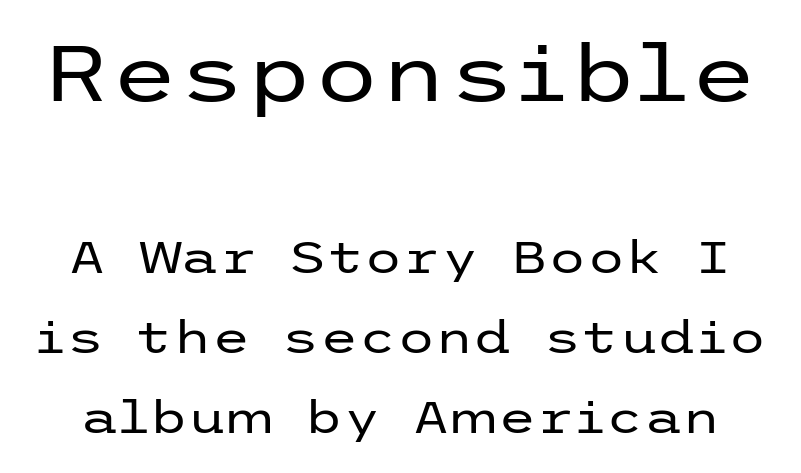
{"serif": "no", "italic": "no", "bold": "no", "weight": "regular", "width": "wide", "stroke_contrast": "low", "x_height": "medium", "underline": "no", "line_spacing_ratio": 1.82, "letter_spacing": "normal", "letter_spacing_em": 0.0, "larger_block": "first", "size_ratio": 1.75, "glyph_px": 77}
